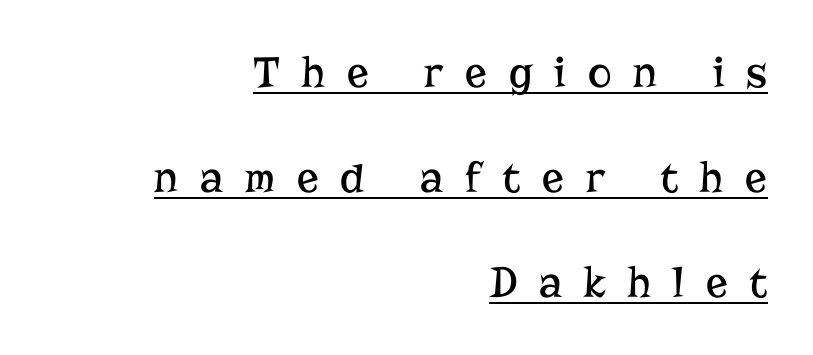
The image shows 45 px regular-weight serif type, upright; set right-aligned, loose line spacing (2.33x), unusually wide letter spacing (+0.49 em), underlined; low stroke contrast and a medium x-height.
